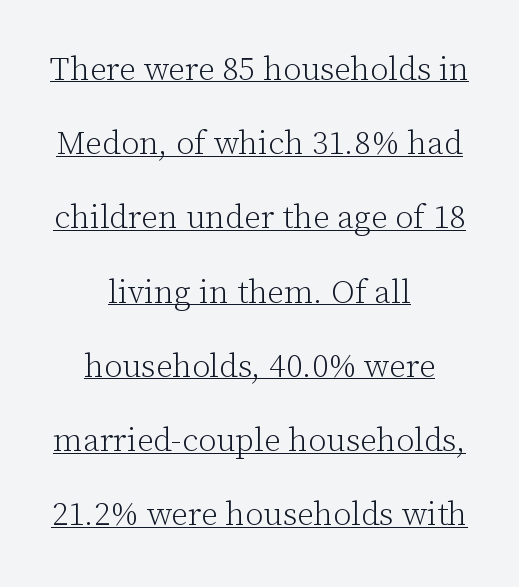
The image shows 33 px light serif type, upright; set centered, loose line spacing (2.25x), normal letter spacing, underlined; low stroke contrast and a medium x-height.
